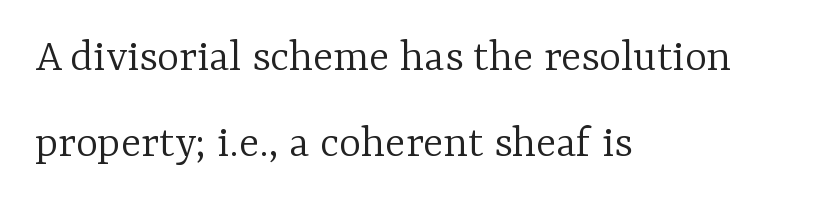
The image shows 47 px light serif type, upright; set left-aligned, line spacing 1.82x, normal letter spacing, not underlined; low stroke contrast and a medium x-height.
